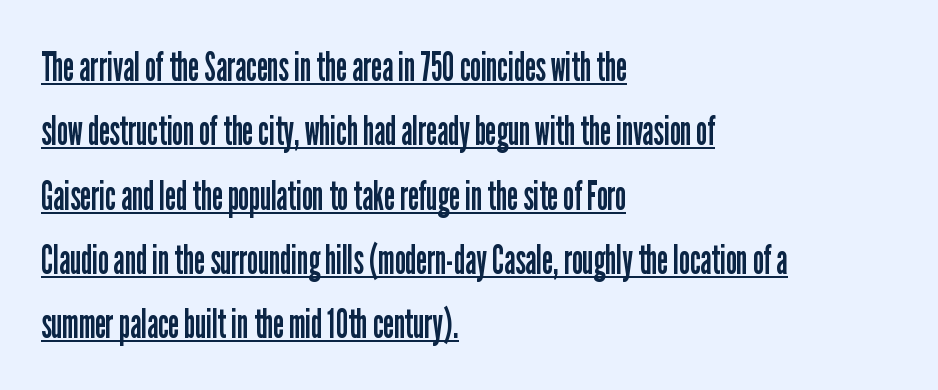
The text block is weighted toward the left margin, trailing off unevenly rightward. The horizontal fit of the characters is conventional and even. Each new line begins a customary step beneath the previous one. Ordinary non-slanted type is in use.
